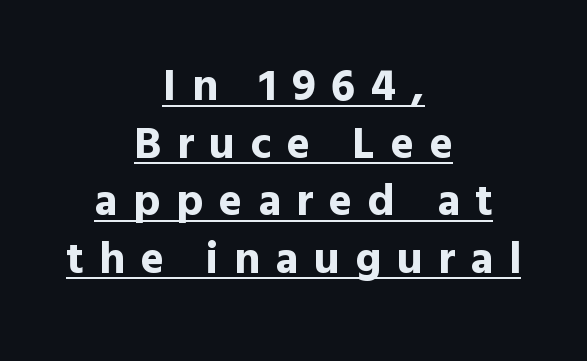
Baseline-to-baseline distance is the conventional proportion of letter height. In designer terms, the underline attribute is active on this setting. The tracking reads as deliberately expanded to a designer's eye. Each letter keeps its own natural width here, so spacing adapts to shape. This sample is center-justified, so both line endings float freely.
